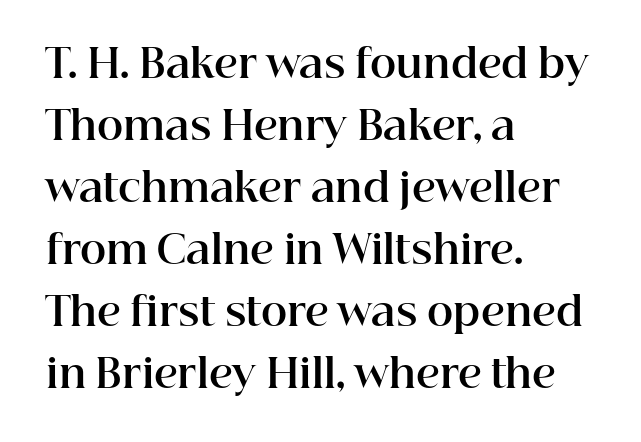
Q: Is the text bold? A: Yes.
Q: Is the text italic (slanted)? A: No, it is upright.
Q: Is the typeface a serif or a sans-serif typeface? A: Serif.
Q: Is the text underlined? A: No.
Q: How is the paragraph aligned? A: Left-aligned.
Q: Is the spacing between letters normal or unusually wide? A: Normal.
Q: Is the spacing between lines tight, normal or loose? A: Normal.
Q: Width (condensed, normal, or wide)? A: Normal.
Q: Stroke contrast? A: High.
Q: x-height? A: Medium.
Q: Monospaced? A: No.
